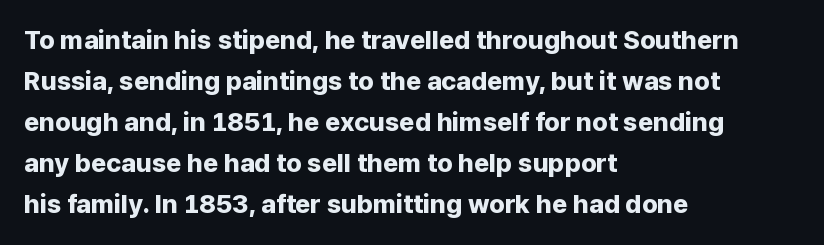
The image shows 26 px bold type, upright; set left-aligned, normal line spacing (1.58x), normal letter spacing, not underlined.
